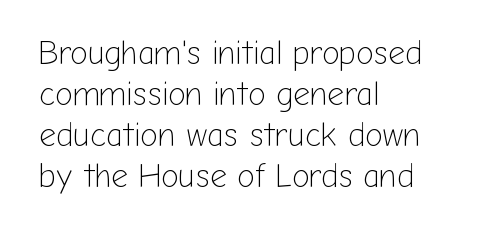
Visually the block forms a straight wall on the left and a jagged coastline on the right. Varying glyph widths throughout — classic text-font behaviour. If you drew a line through each stem, it would be perfectly vertical. These lines keep a tight, regular rhythm from letter to letter.
